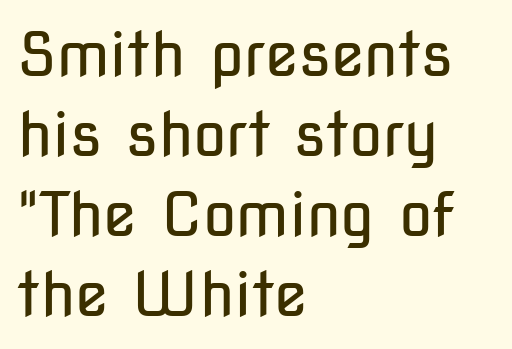
Words appear dense and cohesive because spacing is normal. Are there feet on the stems? There aren't — it's a sans. Character widths vary here, with narrow letters taking less room than wide ones. Ink coverage per letter is moderate at most. Compared with a centered layout, this one pins lines to the left instead. Quick note: interline space is typical.
